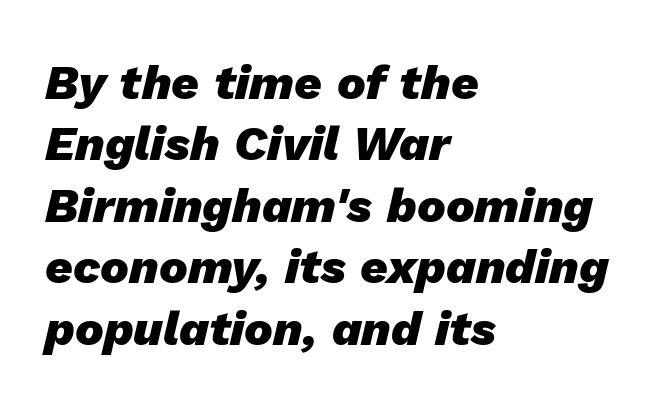
Q: Is the text bold? A: Yes.
Q: Is the text italic (slanted)? A: Yes, it leans right by about 13 degrees.
Q: Is the text underlined? A: No.
Q: How is the paragraph aligned? A: Left-aligned.
Q: Is the spacing between letters normal or unusually wide? A: Normal.
Q: Is the spacing between lines tight, normal or loose? A: Normal.
Q: Width (condensed, normal, or wide)? A: Normal.
Q: Stroke contrast? A: Low.
Q: x-height? A: Medium.
Q: Monospaced? A: No.
